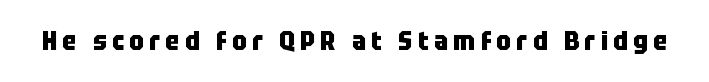
The image shows 26 px bold type, upright; set unusually wide letter spacing (+0.21 em), not underlined.
